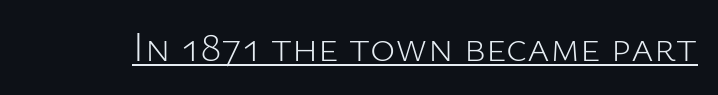
The image shows 43 px light sans-serif type, upright; set normal letter spacing, underlined; low stroke contrast and a medium x-height.
